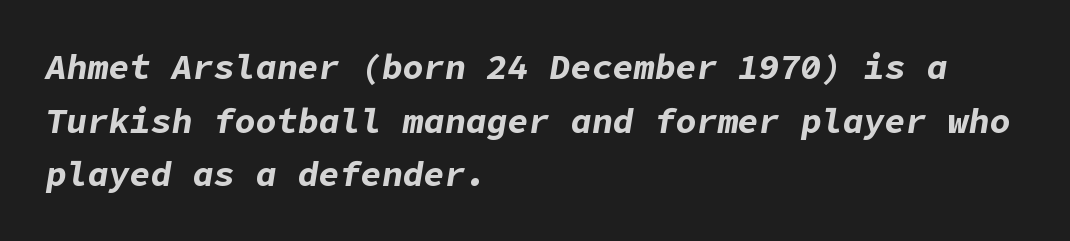
{"italic": "yes", "lean": "right", "slant_degrees": 9, "bold": "yes", "weight": "bold", "width": "normal", "stroke_contrast": "low", "x_height": "medium", "underline": "no", "align": "left", "line_spacing": "normal", "line_spacing_ratio": 1.53, "letter_spacing": "normal", "letter_spacing_em": 0.0, "glyph_px": 35}
